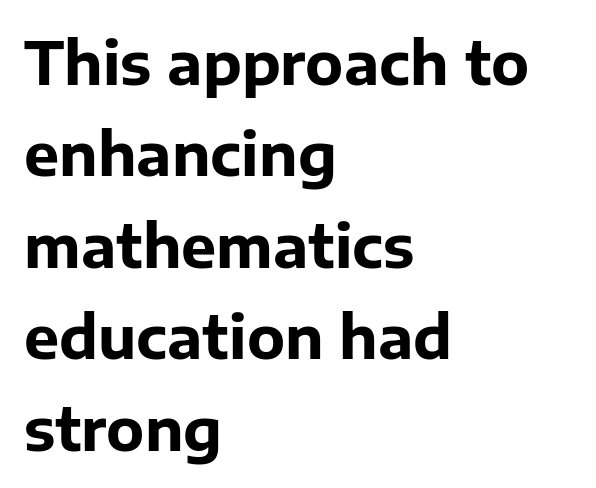
{"serif": "no", "italic": "no", "bold": "yes", "weight": "bold", "width": "normal", "stroke_contrast": "low", "x_height": "medium", "monospaced": "no", "underline": "no", "align": "left", "line_spacing": "normal", "line_spacing_ratio": 1.55, "letter_spacing": "normal", "letter_spacing_em": 0.0, "glyph_px": 59}
